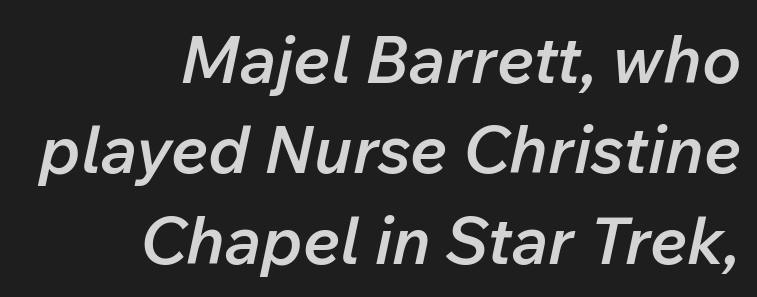
Note the varied advance widths — an 'i' is clearly narrower than an 'm'. Moderately thickened strokes mark this as semibold type. How would I describe the line gaps? Plain and ordinary. The letters sit at their default tracking, neither squeezed nor spread.
